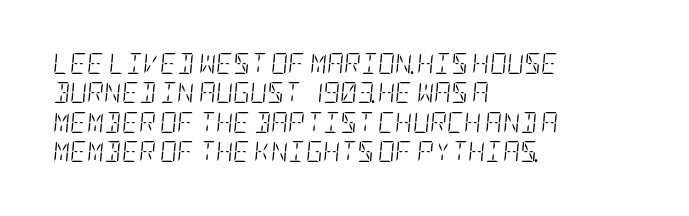
The image shows 21 px text type, italic (leaning right); set left-aligned, normal line spacing (1.4x), normal letter spacing, not underlined.
